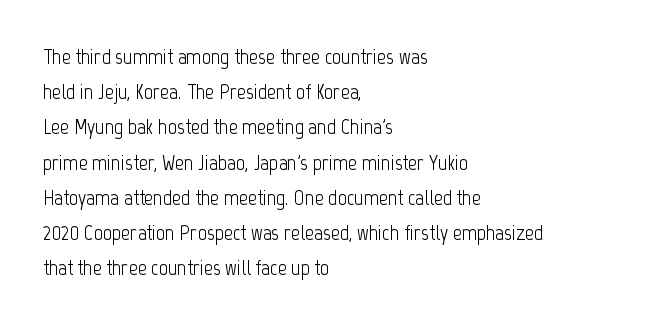
{"italic": "no", "bold": "no", "underline": "no", "align": "left", "line_spacing": "normal", "line_spacing_ratio": 1.6, "letter_spacing": "normal", "letter_spacing_em": 0.0, "glyph_px": 22}
